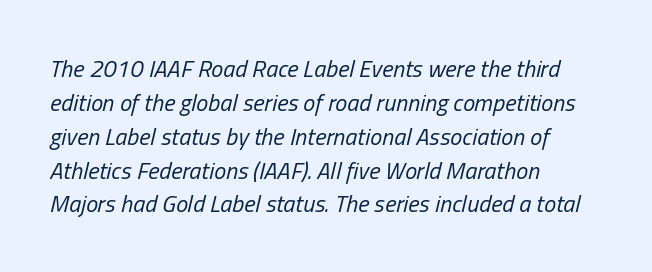
Q: Is the text bold? A: No.
Q: Is the text italic (slanted)? A: Yes, it leans right by about 13 degrees.
Q: Is the text underlined? A: No.
Q: How is the paragraph aligned? A: Left-aligned.
Q: Is the spacing between letters normal or unusually wide? A: Normal.
Q: Is the spacing between lines tight, normal or loose? A: Normal.
